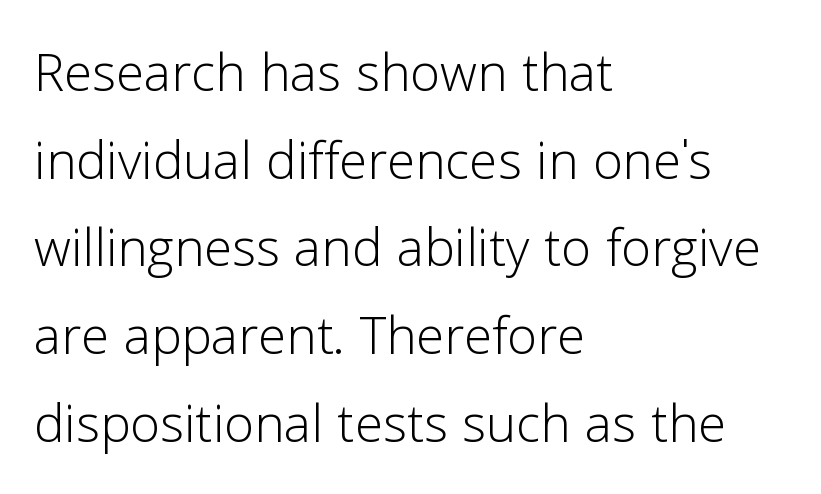
{"serif": "no", "italic": "no", "bold": "no", "weight": "light", "width": "normal", "stroke_contrast": "low", "x_height": "medium", "monospaced": "no", "underline": "no", "align": "left", "line_spacing": "normal", "line_spacing_ratio": 1.29, "letter_spacing": "normal", "letter_spacing_em": 0.0, "glyph_px": 68}
